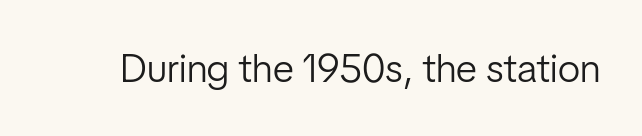
Q: Is the text bold? A: No.
Q: Is the text italic (slanted)? A: No, it is upright.
Q: Is the typeface a serif or a sans-serif typeface? A: Sans-serif.
Q: Is the text underlined? A: No.
Q: Is the spacing between letters normal or unusually wide? A: Normal.
Q: Width (condensed, normal, or wide)? A: Condensed.
Q: Stroke contrast? A: Low.
Q: x-height? A: Medium.
Q: Monospaced? A: No.
